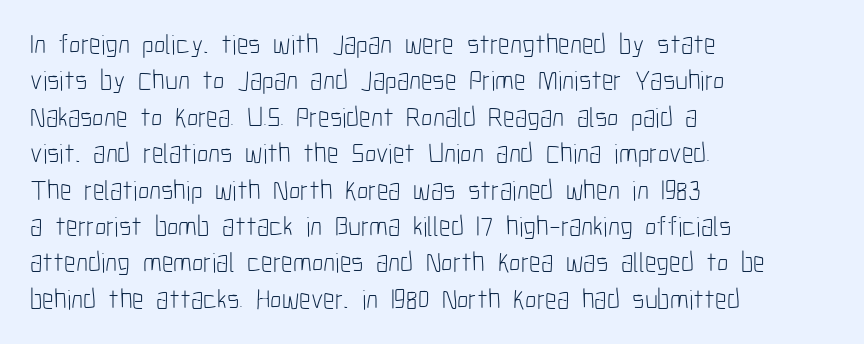
The image shows 28 px light, condensed sans-serif type, upright; set left-aligned, normal line spacing (1.3x), normal letter spacing, not underlined; low stroke contrast and a medium x-height.
